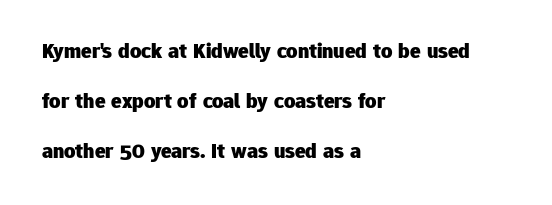
The image shows 22 px bold type, upright; set left-aligned, loose line spacing (2.27x), normal letter spacing, not underlined.
